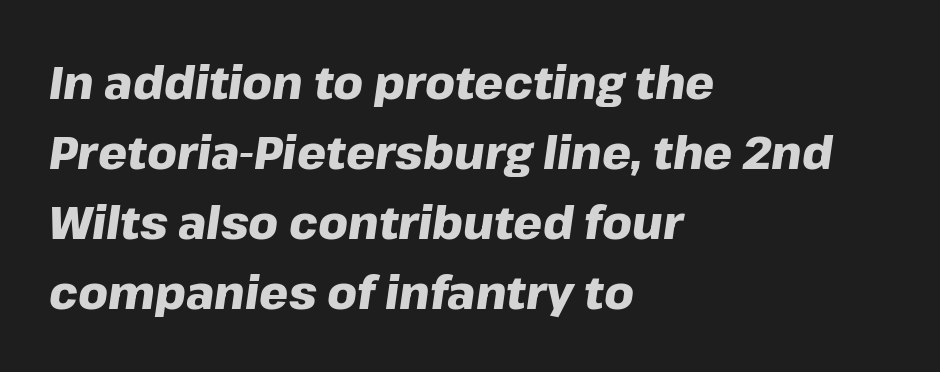
Do the characters align in a grid? No, the font is proportional. Italic? Definitely — the glyphs are oblique. This rendering features lettering with no underline. As a designer I'd log this as weight 700, bold. The vertical gap from one line to the next is medium. The lines are quadded left.
